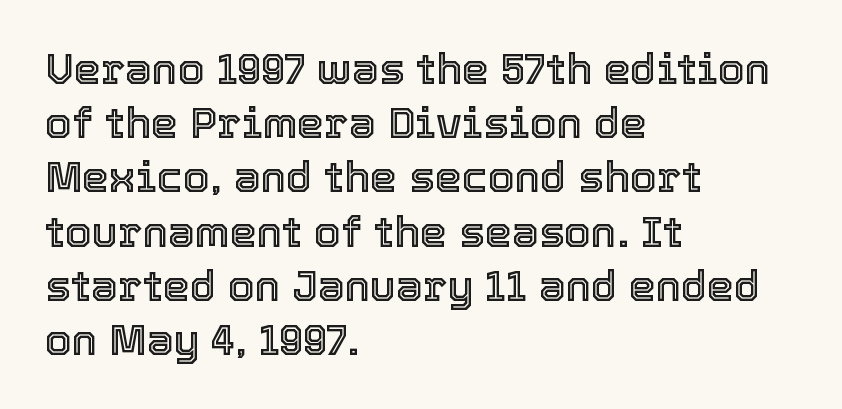
Is the letter spacing exaggerated? No — it looks like the ordinary default. The rendering uses natural spacing where letterforms have individual widths. The paragraph has a hard left edge and a soft right edge. The line-height multiplier appears to be the usual default. The space directly below the letters is spotless.
